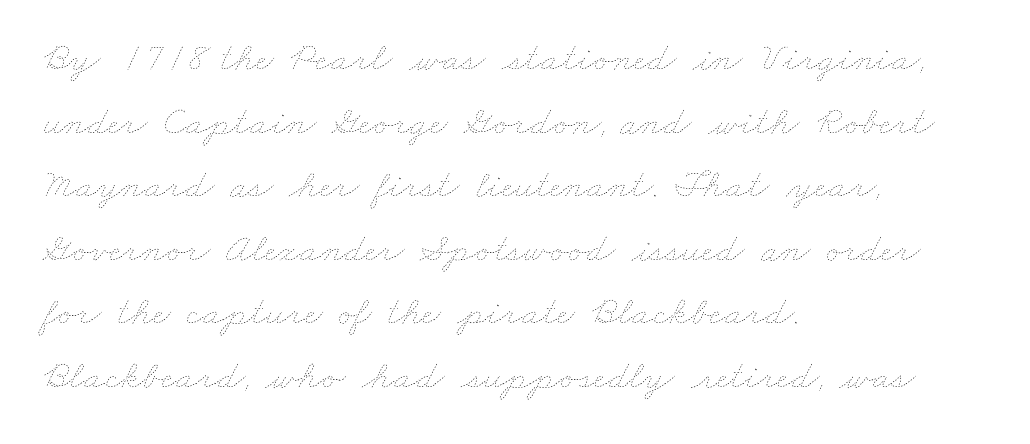
The image shows 40 px thin, wide type; set left-aligned, normal line spacing (1.59x), normal letter spacing, not underlined; low stroke contrast and a small x-height.
